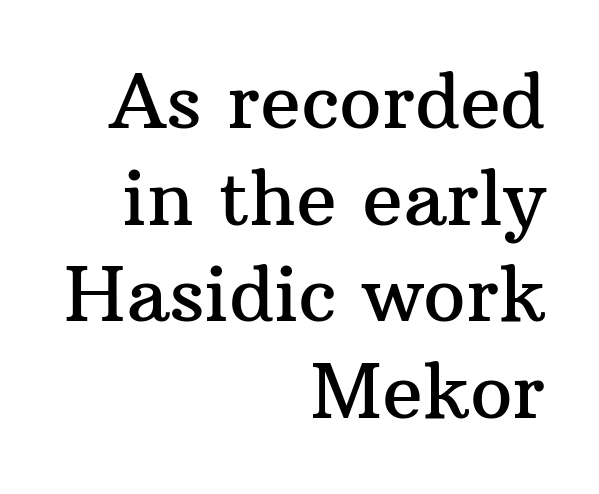
Q: Is the text italic (slanted)? A: No, it is upright.
Q: Is the typeface a serif or a sans-serif typeface? A: Serif.
Q: Is the text underlined? A: No.
Q: How is the paragraph aligned? A: Right-aligned.
Q: Is the spacing between letters normal or unusually wide? A: Normal.
Q: Is the spacing between lines tight, normal or loose? A: Normal.
Q: Width (condensed, normal, or wide)? A: Normal.
Q: Stroke contrast? A: Medium.
Q: x-height? A: Medium.
Q: Monospaced? A: No.
